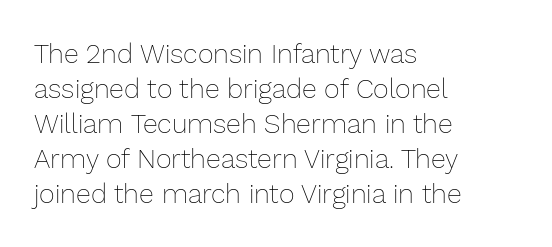
Q: Is the text bold? A: No.
Q: Is the text italic (slanted)? A: No, it is upright.
Q: Is the text underlined? A: No.
Q: How is the paragraph aligned? A: Left-aligned.
Q: Is the spacing between letters normal or unusually wide? A: Normal.
Q: Is the spacing between lines tight, normal or loose? A: Normal.
